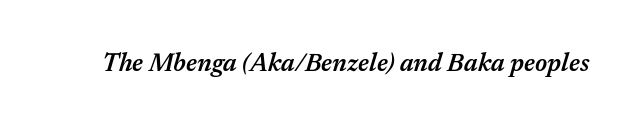
{"italic": "yes", "lean": "right", "slant_degrees": 17, "bold": "semi", "underline": "no", "letter_spacing": "normal", "letter_spacing_em": 0.0, "glyph_px": 25}
